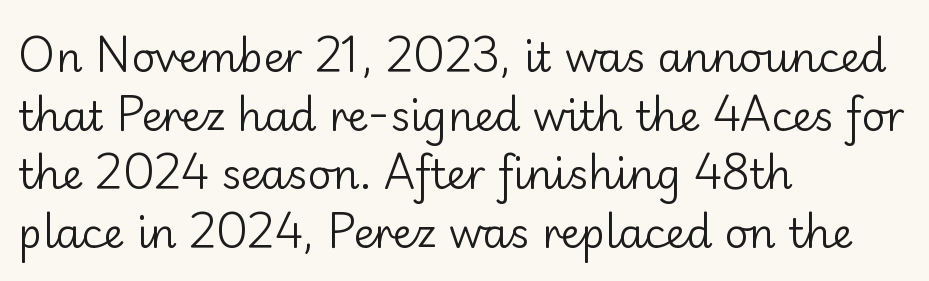
Q: Is the text bold? A: No.
Q: Is the text italic (slanted)? A: No, it is upright.
Q: Is the typeface a serif or a sans-serif typeface? A: Sans-serif.
Q: Is the text underlined? A: No.
Q: How is the paragraph aligned? A: Left-aligned.
Q: Is the spacing between letters normal or unusually wide? A: Normal.
Q: Is the spacing between lines tight, normal or loose? A: Normal.
Q: Width (condensed, normal, or wide)? A: Normal.
Q: Stroke contrast? A: Low.
Q: x-height? A: Small.
Q: Monospaced? A: No.
